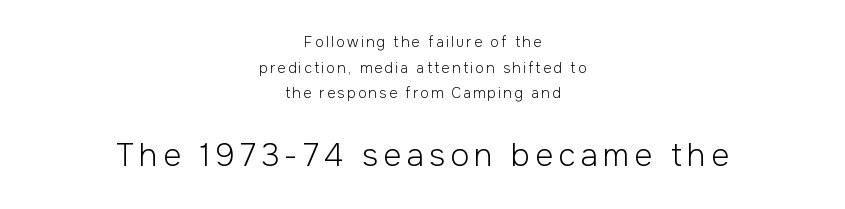
Is this a heavy cut? Hardly; it is regular or lighter. Small over large — that's the arrangement of the two blocks here. Posture: straight, roman, zero tilt. Compared with a flush-left layout, this one balances lines on the center instead.
